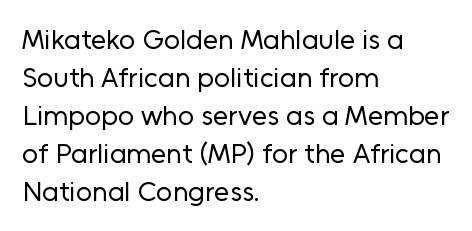
Q: Is the text bold? A: No.
Q: Is the text italic (slanted)? A: No, it is upright.
Q: Is the typeface a serif or a sans-serif typeface? A: Sans-serif.
Q: Is the text underlined? A: No.
Q: How is the paragraph aligned? A: Left-aligned.
Q: Is the spacing between letters normal or unusually wide? A: Normal.
Q: Is the spacing between lines tight, normal or loose? A: Normal.
Q: Width (condensed, normal, or wide)? A: Normal.
Q: Stroke contrast? A: Low.
Q: x-height? A: Medium.
Q: Monospaced? A: No.
